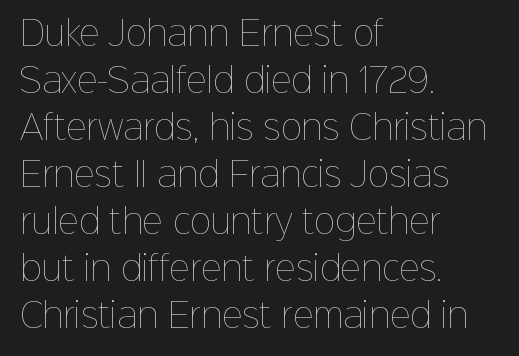
{"italic": "no", "bold": "no", "weight": "thin", "width": "normal", "stroke_contrast": "low", "x_height": "medium", "monospaced": "no", "underline": "no", "align": "left", "line_spacing": "normal", "line_spacing_ratio": 1.47, "letter_spacing": "normal", "letter_spacing_em": 0.0, "glyph_px": 32}
